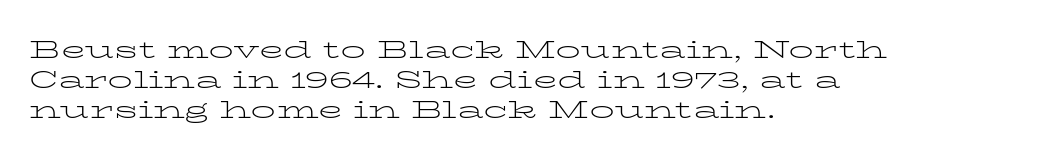
Q: Is the text bold? A: No.
Q: Is the text italic (slanted)? A: No, it is upright.
Q: Is the text underlined? A: No.
Q: How is the paragraph aligned? A: Left-aligned.
Q: Is the spacing between letters normal or unusually wide? A: Normal.
